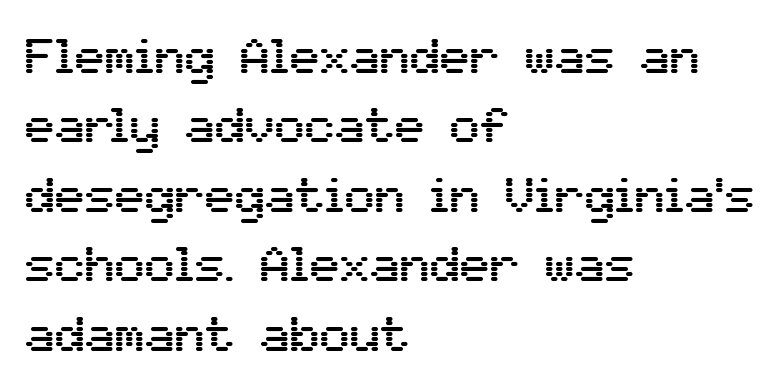
When letters stand straight like this, we call the style roman or upright. These lines are composed in type without serifs. You could call the tracking neutral — neither tight nor loose. Is the block centered? No — it sits flush against the left margin. Each row of text sits above clean, open space. These lines are rendered in a variable-pitch font.
